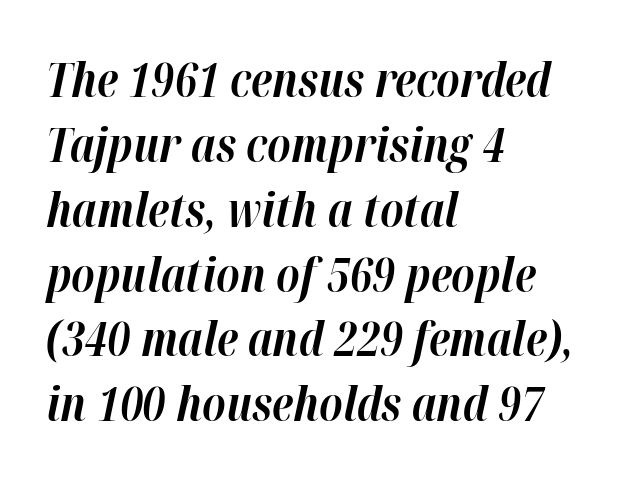
The text block is weighted toward the left margin, trailing off unevenly rightward. Note the varied advance widths — an 'i' is clearly narrower than an 'm'. Each glyph is drawn with heavy, bold strokes. The leading is moderate, giving the passage an even texture.
